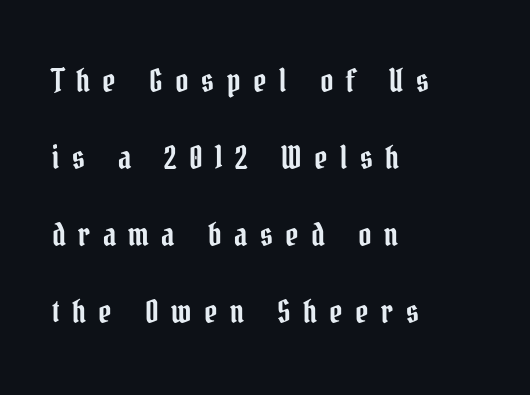
The image shows 32 px condensed serif type, upright; set left-aligned, loose line spacing (2.41x), unusually wide letter spacing (+0.39 em), not underlined; low stroke contrast and a medium x-height.
